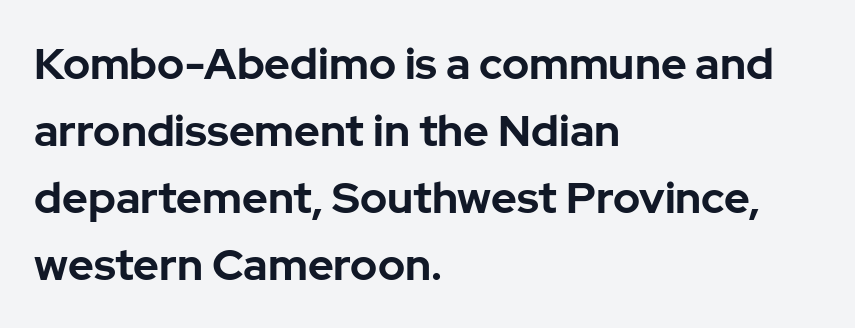
The typesetting leans heavy: a genuine bold. Upright lettering throughout. Anything drawn beneath the words? Only blank space. Regarding leading, the lines here are spaced in the standard way. The face used here is rendered with its standard letterfit. Note: no serifs on the glyphs.
